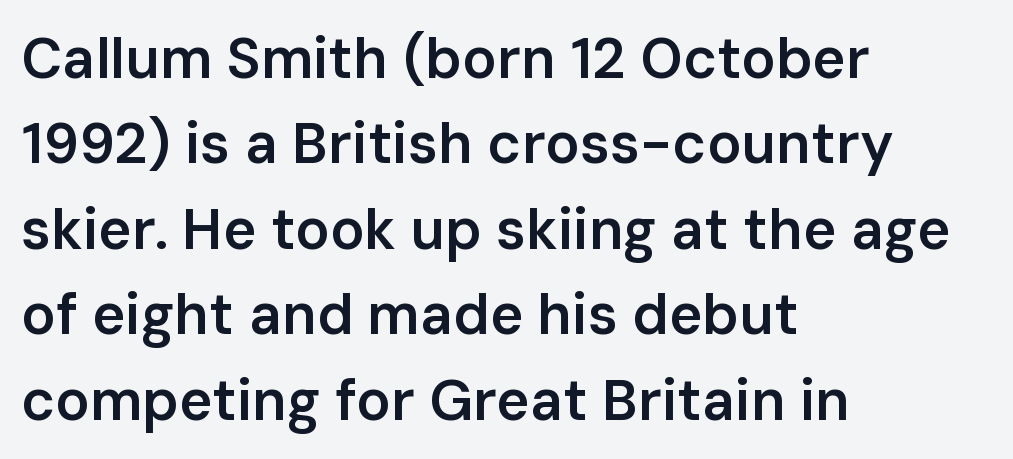
No extra tracking has been applied to these lines. This sample uses a sans-serif face. Glance below the letters and you will spot only blank space. Spacing verdict: proportional, widths tailored to each character. Which margin do the lines hug? The left one — the right edge is uneven. Is the type bold? Partly — it's a semibold, heavier than regular but not fully bold.
